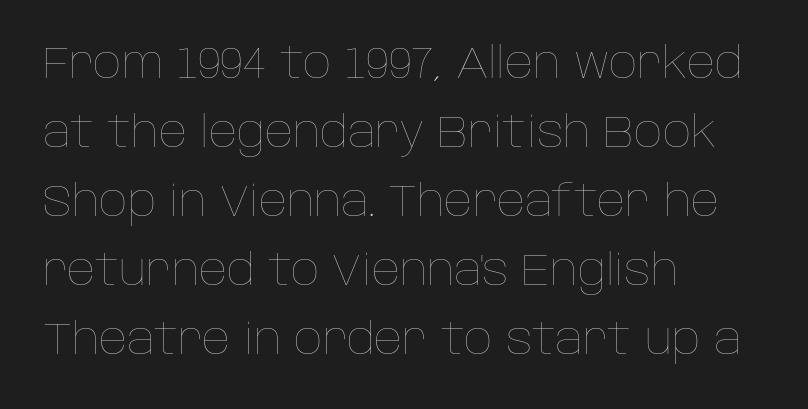
The image shows 44 px thin type, upright; set left-aligned, normal line spacing (1.57x), normal letter spacing, not underlined; low stroke contrast and a large x-height.
